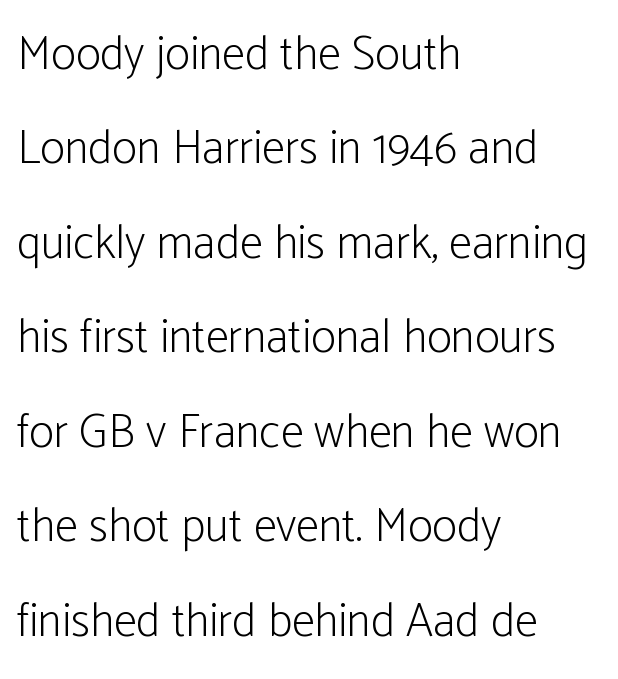
Q: Is the text bold? A: No.
Q: Is the text italic (slanted)? A: No, it is upright.
Q: Is the typeface a serif or a sans-serif typeface? A: Sans-serif.
Q: Is the text underlined? A: No.
Q: How is the paragraph aligned? A: Left-aligned.
Q: Is the spacing between letters normal or unusually wide? A: Normal.
Q: Is the spacing between lines tight, normal or loose? A: Loose.
Q: Width (condensed, normal, or wide)? A: Condensed.
Q: Stroke contrast? A: Low.
Q: x-height? A: Medium.
Q: Monospaced? A: No.
